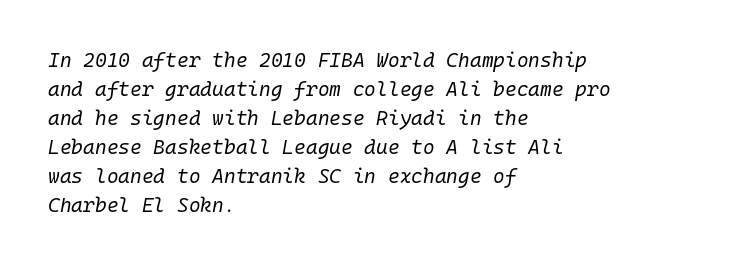
The zone under the glyphs is completely vacant. This rendering uses left alignment, leaving the right contour irregular. Tall strokes in this sample are angled rather than plumb. Weight: in the light-to-regular range.
